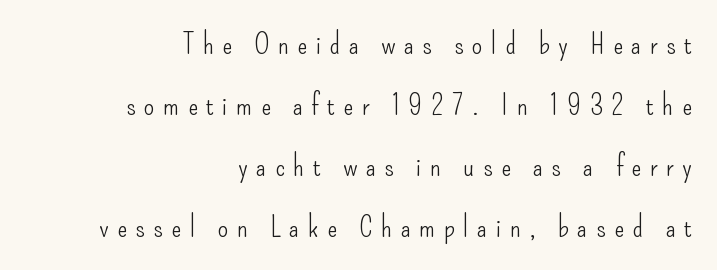
The image shows 30 px light, condensed sans-serif type, upright; set right-aligned, loose line spacing (2.03x), unusually wide letter spacing (+0.28 em), not underlined; low stroke contrast and a small x-height.
